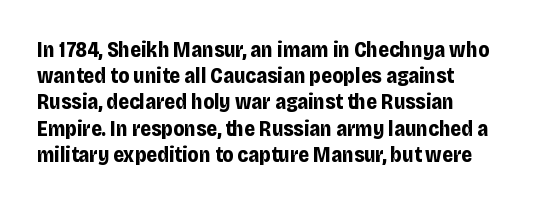
Observe the ordinary spacing: letters are neighbours, not strangers. Compared with an ordinary text face, these strokes are far heavier — a full bold. Each new line begins a customary step beneath the previous one. If you drew a line through each stem, it would be perfectly vertical.
